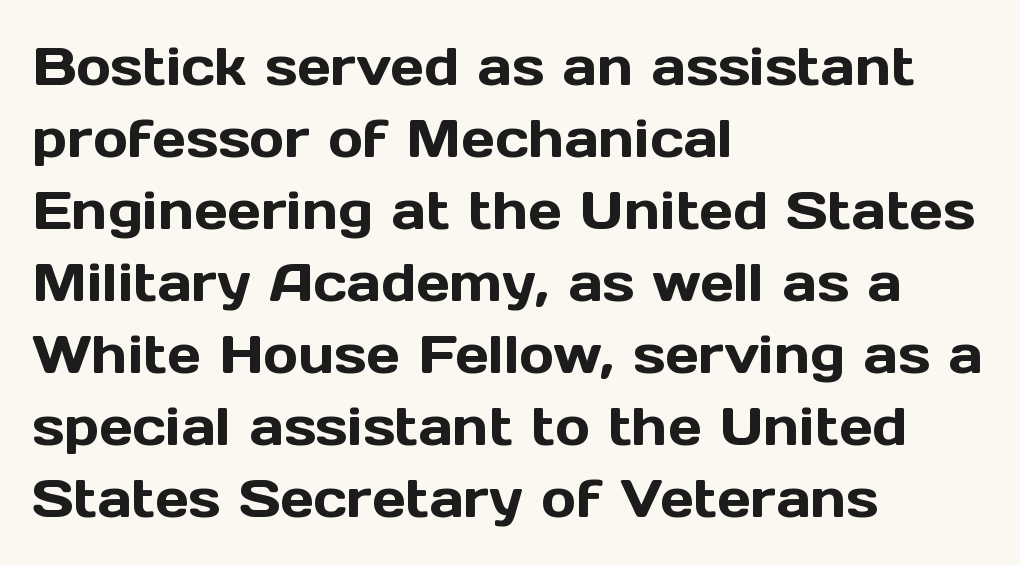
Q: Is the text italic (slanted)? A: No, it is upright.
Q: Is the typeface a serif or a sans-serif typeface? A: Sans-serif.
Q: Is the text underlined? A: No.
Q: How is the paragraph aligned? A: Left-aligned.
Q: Is the spacing between letters normal or unusually wide? A: Normal.
Q: Is the spacing between lines tight, normal or loose? A: Normal.
Q: Width (condensed, normal, or wide)? A: Normal.
Q: x-height? A: Medium.
Q: Monospaced? A: No.
